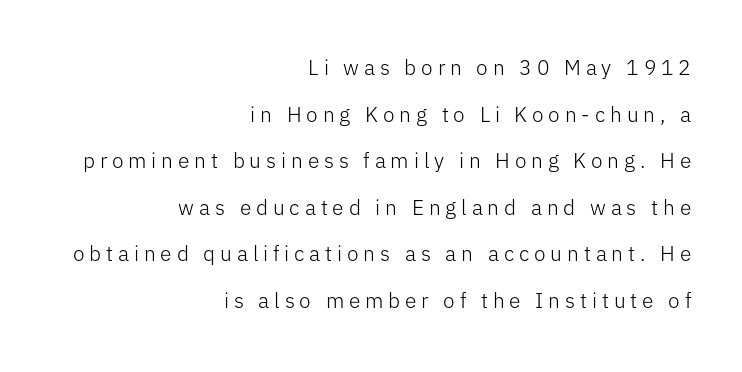
Q: Is the text bold? A: No.
Q: Is the text italic (slanted)? A: No, it is upright.
Q: Is the text underlined? A: No.
Q: How is the paragraph aligned? A: Right-aligned.
Q: Is the spacing between letters normal or unusually wide? A: Unusually wide.
Q: Is the spacing between lines tight, normal or loose? A: Loose.
